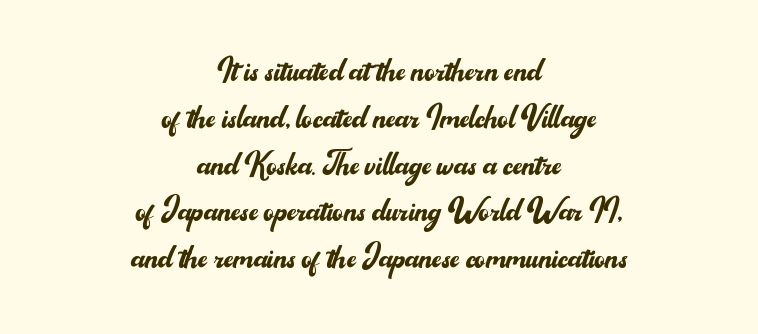
{"serif": "no", "bold": "no", "weight": "regular", "width": "normal", "stroke_contrast": "medium", "x_height": "small", "monospaced": "no", "underline": "no", "align": "center", "line_spacing_ratio": 1.17, "letter_spacing": "normal", "letter_spacing_em": 0.0, "glyph_px": 40}
